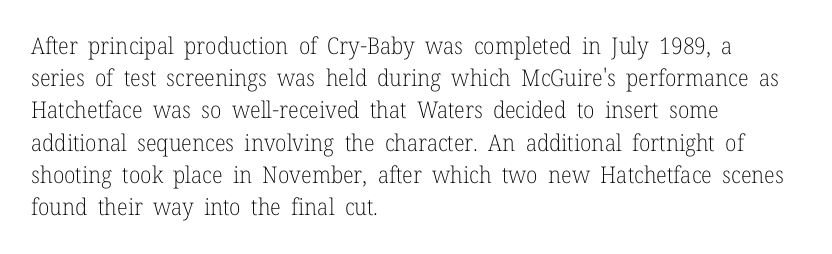
The image shows 23 px text type, upright; set left-aligned, normal line spacing (1.4x), normal letter spacing, not underlined.
